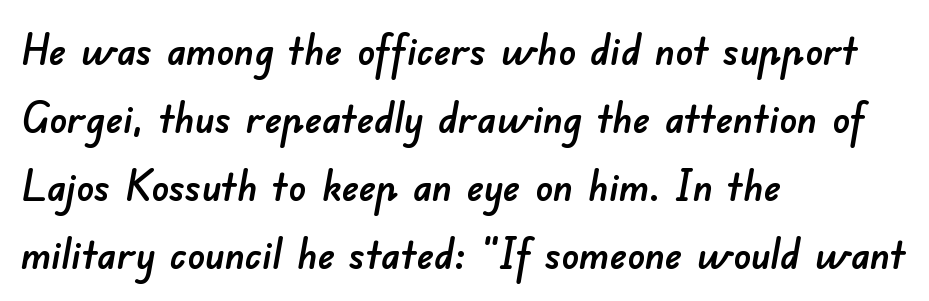
{"serif": "no", "width": "normal", "stroke_contrast": "low", "x_height": "small", "monospaced": "no", "underline": "no", "align": "left", "line_spacing": "normal", "line_spacing_ratio": 1.58, "letter_spacing": "normal", "letter_spacing_em": 0.0, "glyph_px": 43}
